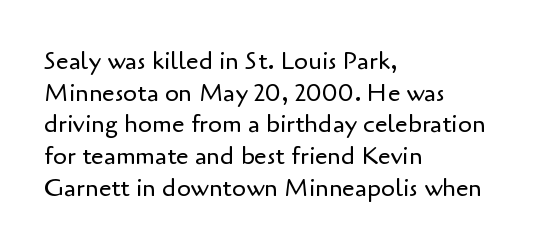
{"italic": "no", "bold": "no", "underline": "no", "align": "left", "line_spacing": "normal", "line_spacing_ratio": 1.27, "letter_spacing": "normal", "letter_spacing_em": 0.0, "glyph_px": 25}
